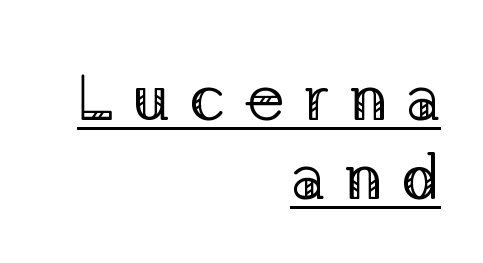
Visually the block forms a straight wall on the right and a jagged coastline on the left. What stands out about the letter spacing? Its width — letters are far apart. In designer terms, the underline attribute is active on this setting. The characters display serif detailing at their extremities.
